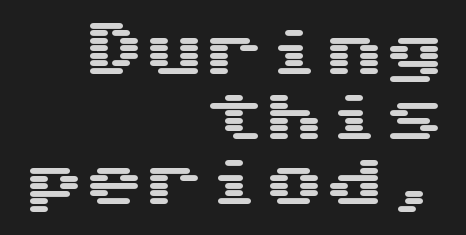
This sample has the even, mechanical cadence of fixed-width lettering. Layout note: lines flush right. These lines keep a tight, regular rhythm from letter to letter. The rendering uses a small line-height, squeezing the rows.
